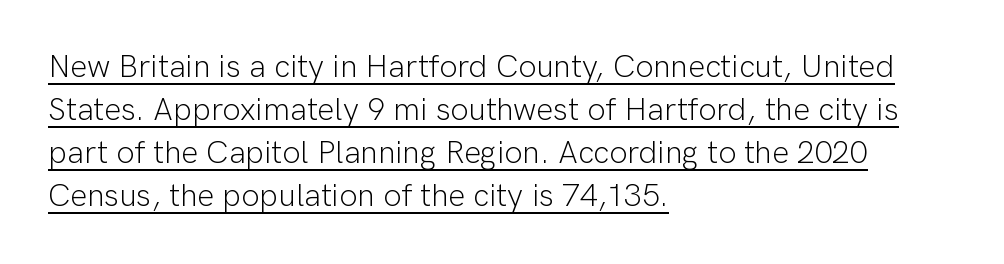
{"serif": "no", "italic": "no", "bold": "no", "weight": "light", "width": "normal", "stroke_contrast": "low", "x_height": "medium", "monospaced": "no", "underline": "yes", "align": "left", "line_spacing": "normal", "line_spacing_ratio": 1.34, "letter_spacing": "normal", "letter_spacing_em": 0.0, "glyph_px": 32}
